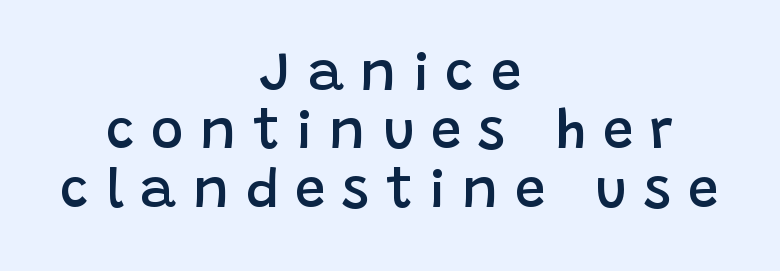
Rendered with straight, roman letterforms. A fair bit of extra ink — the face is semibold, not bold. You could only call the tracking loose — the letters float apart. Unmarked baselines from the first word to the last. The vertical gap from one line to the next is small. Neither beginnings nor endings align; midpoints do.
